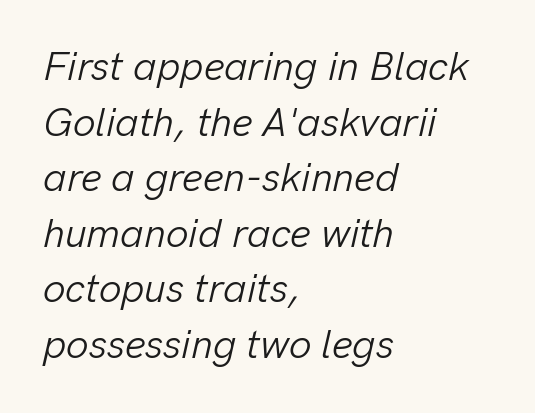
{"italic": "yes", "lean": "right", "slant_degrees": 13, "bold": "no", "weight": "light", "width": "normal", "stroke_contrast": "low", "x_height": "medium", "monospaced": "no", "underline": "no", "align": "left", "line_spacing": "normal", "line_spacing_ratio": 1.39, "letter_spacing": "normal", "letter_spacing_em": 0.0, "glyph_px": 40}
